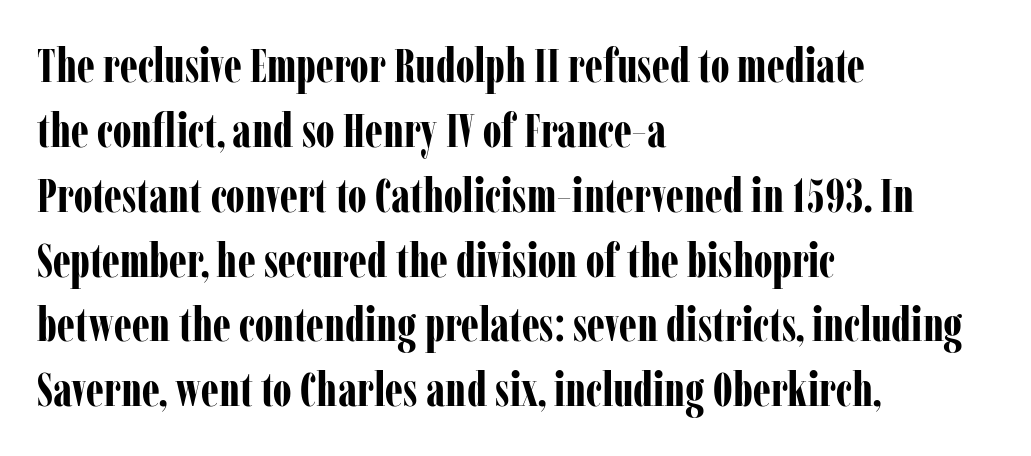
The image shows 47 px bold, condensed serif type, upright; set left-aligned, normal line spacing (1.38x), normal letter spacing, not underlined; low stroke contrast and a medium x-height.
